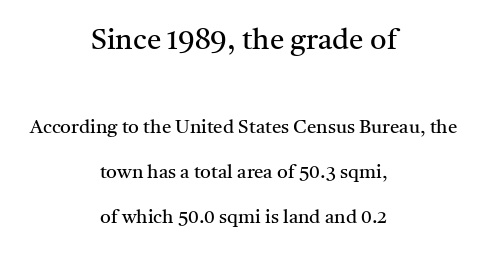
Q: Is the text bold? A: No.
Q: Is the text italic (slanted)? A: No, it is upright.
Q: Is the typeface a serif or a sans-serif typeface? A: Serif.
Q: Is the text underlined? A: No.
Q: How is the paragraph aligned? A: Centered.
Q: Is the spacing between letters normal or unusually wide? A: Normal.
Q: Is the spacing between lines tight, normal or loose? A: Loose.
Q: Which block of text is set in a larger size, the first (top) or the second (bottom)? A: The first (top) one.
Q: Width (condensed, normal, or wide)? A: Normal.
Q: Stroke contrast? A: Medium.
Q: x-height? A: Medium.
Q: Monospaced? A: No.
